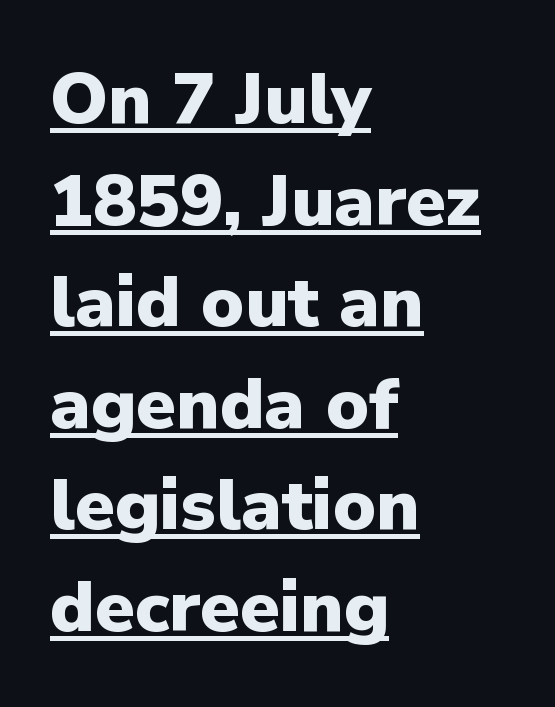
{"serif": "no", "italic": "no", "bold": "yes", "weight": "heavy", "width": "normal", "stroke_contrast": "low", "x_height": "medium", "monospaced": "no", "underline": "yes", "align": "left", "line_spacing": "normal", "line_spacing_ratio": 1.41, "letter_spacing": "normal", "letter_spacing_em": 0.0, "glyph_px": 72}
